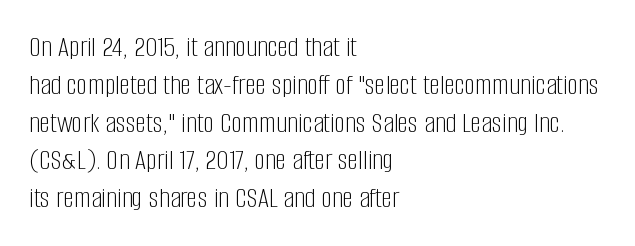
Spacing between characters is what you'd get straight out of the box. The line-height multiplier appears to be the usual default. Is this a heavy cut? Hardly; it is regular or lighter. The rendering shows plain stroke endings on the letterforms — a sans-serif design.
